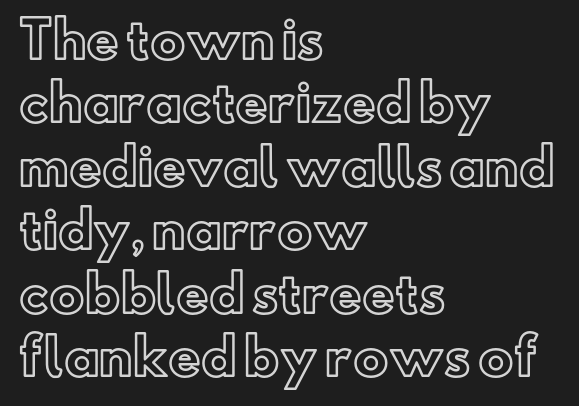
Q: Is the text italic (slanted)? A: No, it is upright.
Q: Is the text underlined? A: No.
Q: How is the paragraph aligned? A: Left-aligned.
Q: Is the spacing between letters normal or unusually wide? A: Normal.
Q: Is the spacing between lines tight, normal or loose? A: Normal.
Q: Width (condensed, normal, or wide)? A: Normal.
Q: x-height? A: Small.
Q: Monospaced? A: No.
